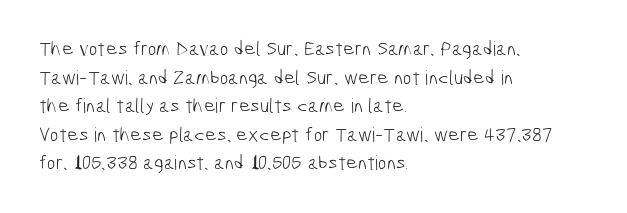
The image shows 20 px text type; set left-aligned, normal line spacing (1.43x), normal letter spacing, not underlined.
